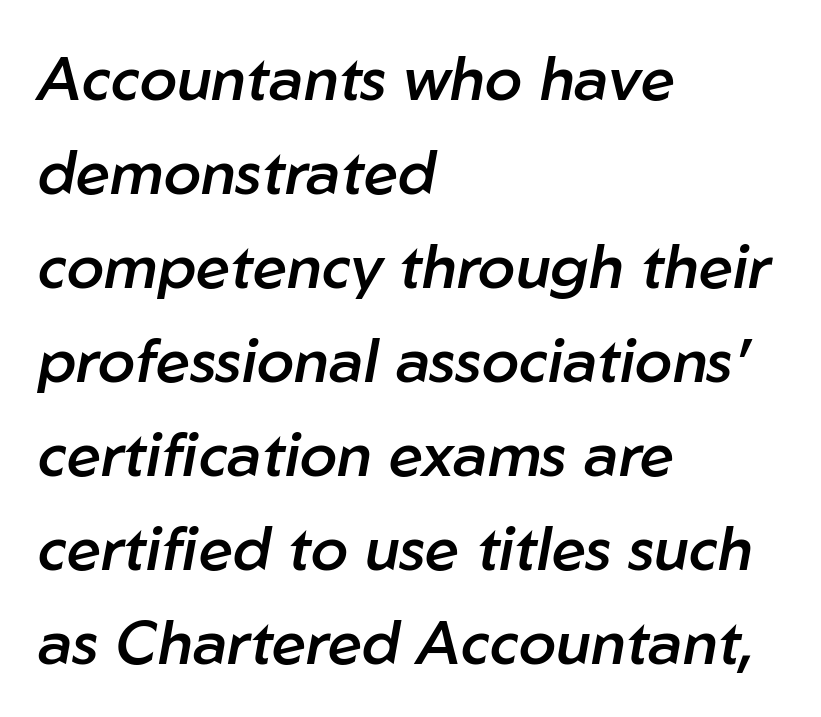
Q: Is the text bold? A: Semi-bold.
Q: Is the text italic (slanted)? A: Yes, it leans right by about 10 degrees.
Q: Is the text underlined? A: No.
Q: How is the paragraph aligned? A: Left-aligned.
Q: Is the spacing between letters normal or unusually wide? A: Normal.
Q: Is the spacing between lines tight, normal or loose? A: Normal.
Q: Width (condensed, normal, or wide)? A: Normal.
Q: Stroke contrast? A: Low.
Q: x-height? A: Medium.
Q: Monospaced? A: No.
